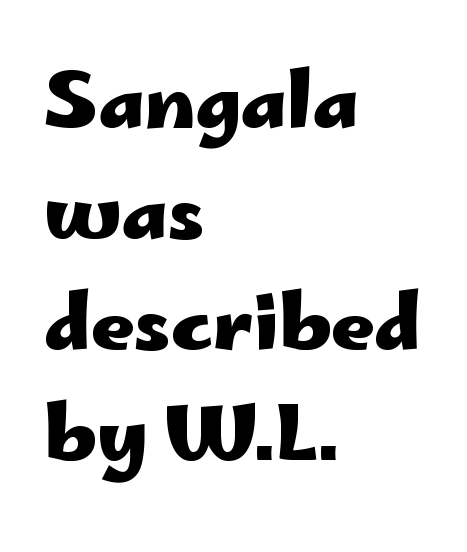
Q: Is the text bold? A: Yes.
Q: Is the text italic (slanted)? A: No, it is upright.
Q: Is the typeface a serif or a sans-serif typeface? A: Sans-serif.
Q: Is the text underlined? A: No.
Q: How is the paragraph aligned? A: Left-aligned.
Q: Is the spacing between letters normal or unusually wide? A: Normal.
Q: Is the spacing between lines tight, normal or loose? A: Normal.
Q: Width (condensed, normal, or wide)? A: Wide.
Q: Stroke contrast? A: Low.
Q: x-height? A: Small.
Q: Monospaced? A: No.
